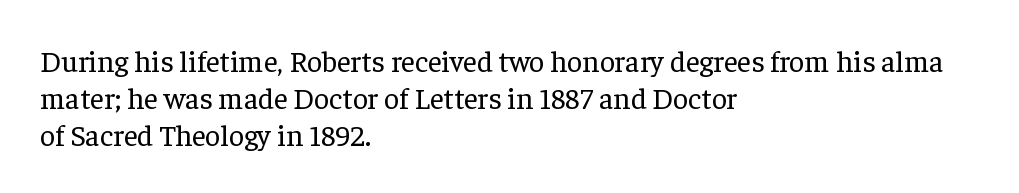
{"serif": "yes", "italic": "no", "bold": "no", "weight": "regular", "width": "normal", "stroke_contrast": "low", "x_height": "medium", "monospaced": "no", "underline": "no", "align": "left", "line_spacing_ratio": 1.23, "letter_spacing": "normal", "letter_spacing_em": 0.0, "glyph_px": 30}
